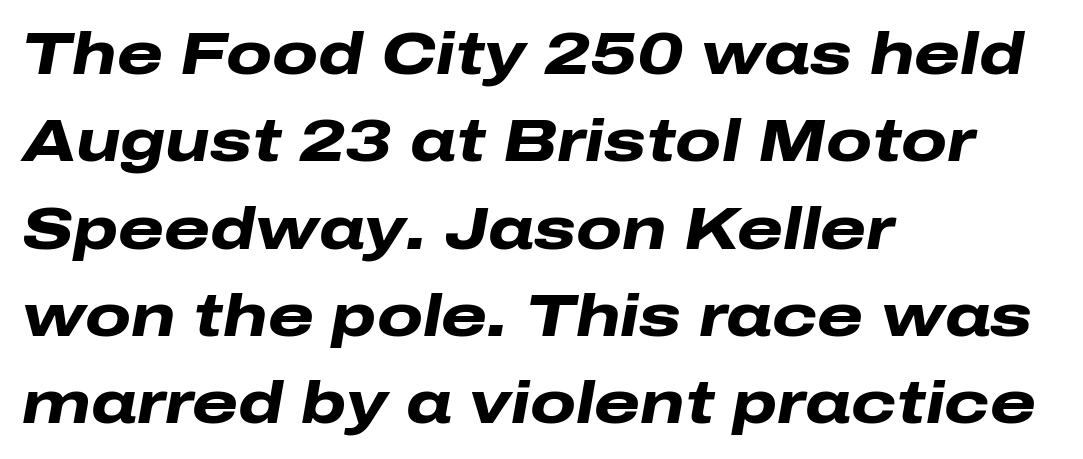
Rule under the text: the space is simply empty. Proportional: the letters do not fall into vertical columns. You could call the tracking neutral — neither tight nor loose. Which margin do the lines hug? The left one — the right edge is uneven. Is there much room between lines? A standard amount, neither cramped nor airy. The lettering tilts uniformly, giving the passage an italic look.
